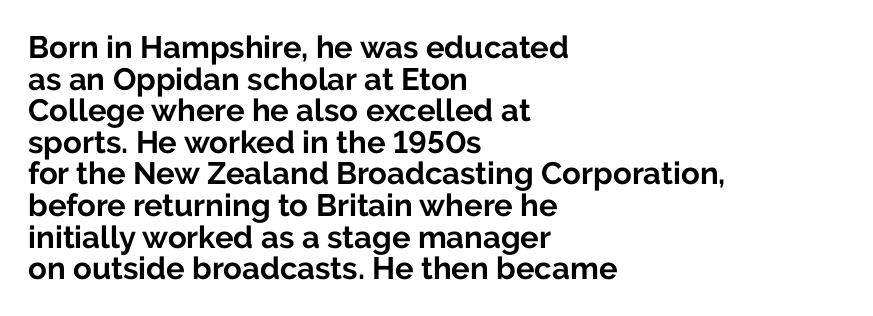
The image shows 31 px bold sans-serif type, upright; set left-aligned, tight line spacing (1.02x), normal letter spacing, not underlined; low stroke contrast and a medium x-height.
